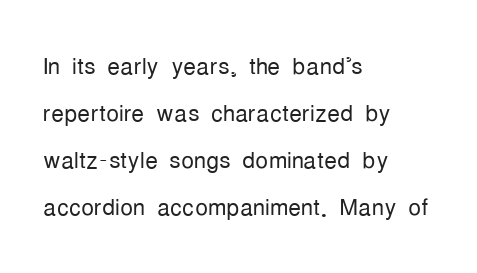
{"serif": "no", "italic": "no", "bold": "no", "weight": "light", "width": "condensed", "stroke_contrast": "low", "x_height": "medium", "monospaced": "no", "underline": "no", "align": "left", "line_spacing": "normal", "line_spacing_ratio": 1.47, "letter_spacing": "normal", "letter_spacing_em": 0.0, "glyph_px": 32}
